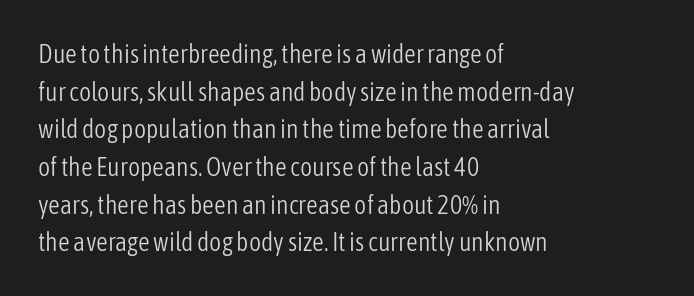
{"italic": "no", "bold": "no", "underline": "no", "align": "left", "line_spacing": "normal", "line_spacing_ratio": 1.45, "letter_spacing": "normal", "letter_spacing_em": 0.0, "glyph_px": 26}
